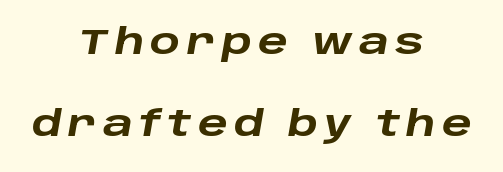
The image shows 35 px heavy, wide type, italic (leaning right); set centered, loose line spacing (2.35x), not underlined; low stroke contrast and a large x-height.
